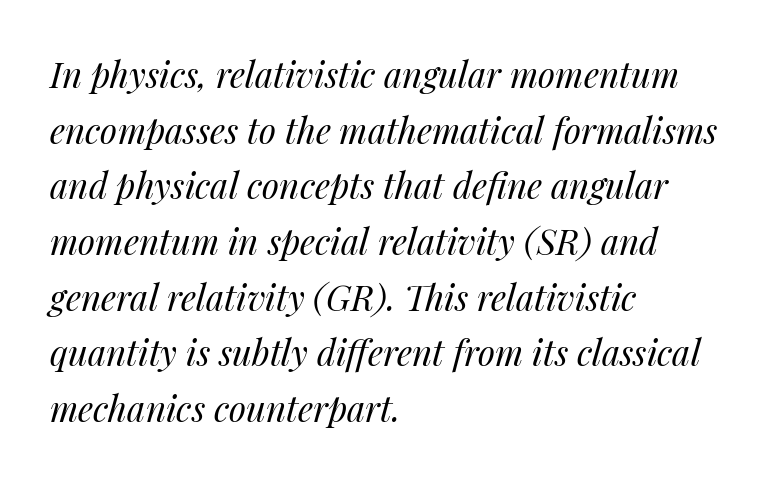
The image shows 35 px regular-weight type, italic (leaning right); set left-aligned, normal line spacing (1.59x), normal letter spacing, not underlined; medium stroke contrast and a medium x-height.
